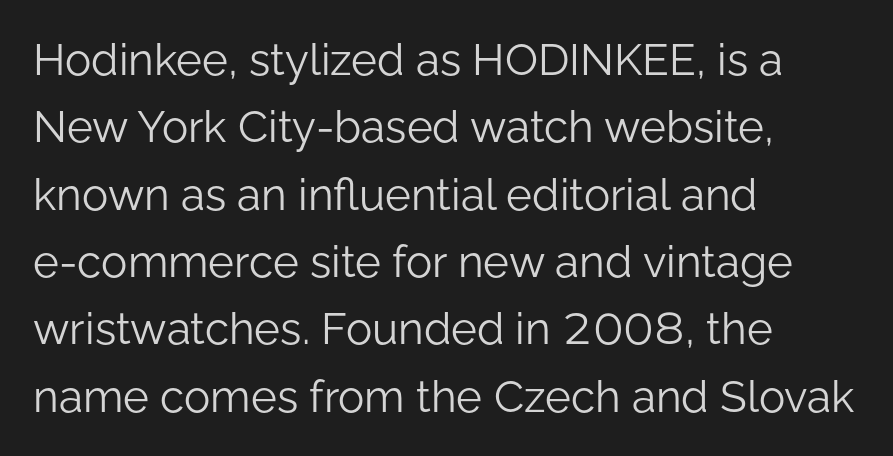
Tall strokes in this sample are plumb rather than angled. Teacher's note: observe the even left margin — that is flush-left alignment. Nobody touched the tracking dial on this one. The weight would be labelled regular, book, light, or lighter still. Here the designer chose a conventional face with non-uniform glyph widths. This rendering features lettering with no underline.
